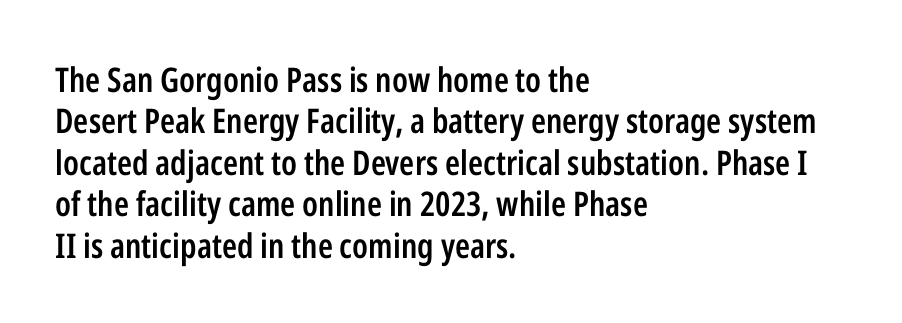
Q: Is the text bold? A: Semi-bold.
Q: Is the text italic (slanted)? A: No, it is upright.
Q: Is the typeface a serif or a sans-serif typeface? A: Sans-serif.
Q: Is the text underlined? A: No.
Q: How is the paragraph aligned? A: Left-aligned.
Q: Is the spacing between letters normal or unusually wide? A: Normal.
Q: Width (condensed, normal, or wide)? A: Condensed.
Q: Stroke contrast? A: Low.
Q: x-height? A: Medium.
Q: Monospaced? A: No.
